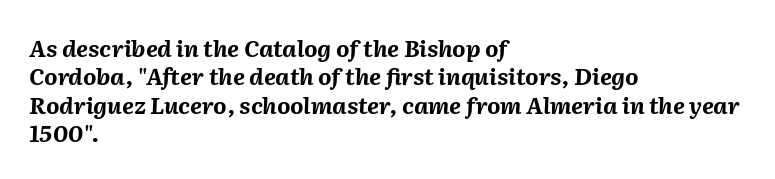
{"italic": "yes", "lean": "right", "slant_degrees": 2, "bold": "yes", "underline": "no", "align": "left", "line_spacing_ratio": 1.23, "letter_spacing": "normal", "letter_spacing_em": 0.0, "glyph_px": 23}
